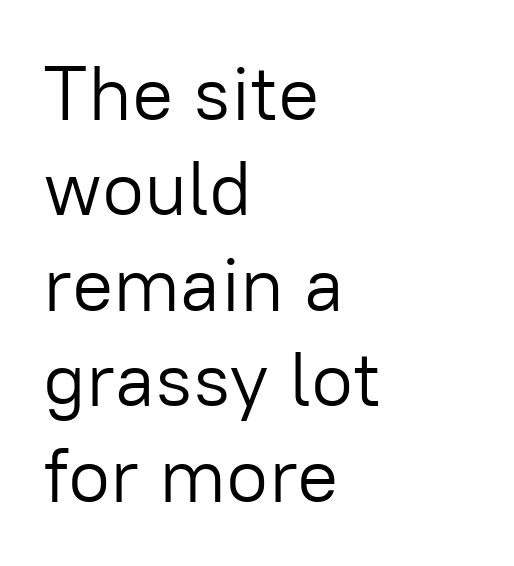
The image shows 77 px light sans-serif type, upright; set left-aligned, line spacing 1.24x, normal letter spacing, not underlined; low stroke contrast and a medium x-height.
